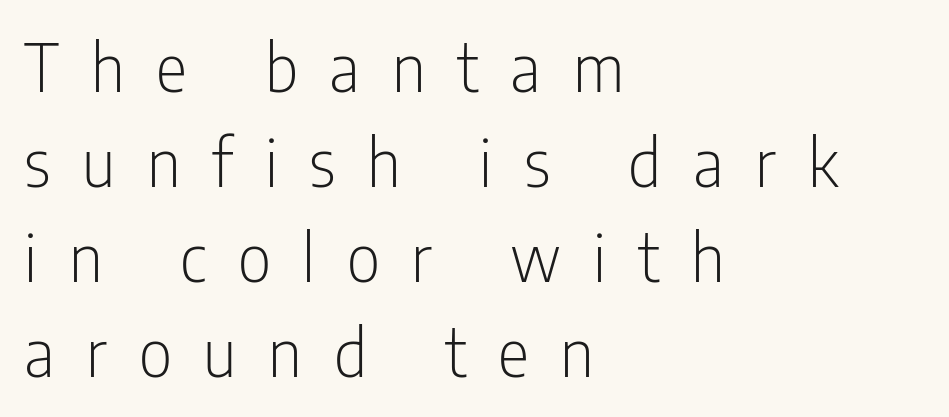
The letters advance in unequal steps, a hallmark of proportional type. No letter is thick-stroked: the sample isn't bold. Baseline-to-baseline distance is the conventional proportion of letter height. Leftover space on each line is placed entirely after the last word. Loose tracking; the words dissolve into strings of separated letters.
